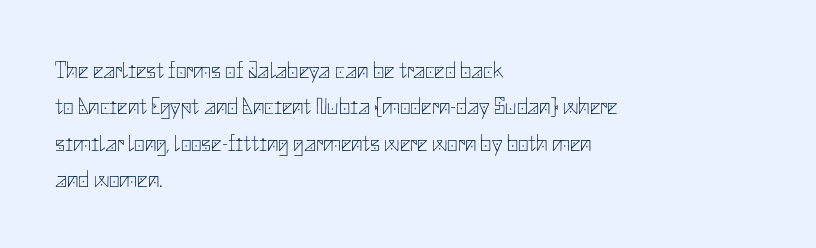
Q: Is the text bold? A: No.
Q: Is the text italic (slanted)? A: No, it is upright.
Q: Is the text underlined? A: No.
Q: How is the paragraph aligned? A: Left-aligned.
Q: Is the spacing between letters normal or unusually wide? A: Normal.
Q: Is the spacing between lines tight, normal or loose? A: Normal.
